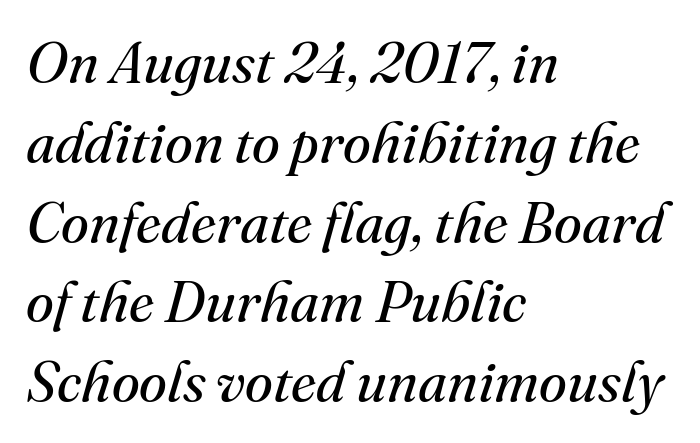
Q: Is the text bold? A: No.
Q: Is the text italic (slanted)? A: Yes, it leans right by about 16 degrees.
Q: Is the typeface a serif or a sans-serif typeface? A: Serif.
Q: Is the text underlined? A: No.
Q: How is the paragraph aligned? A: Left-aligned.
Q: Is the spacing between letters normal or unusually wide? A: Normal.
Q: Is the spacing between lines tight, normal or loose? A: Normal.
Q: Width (condensed, normal, or wide)? A: Normal.
Q: Stroke contrast? A: Medium.
Q: x-height? A: Small.
Q: Monospaced? A: No.
